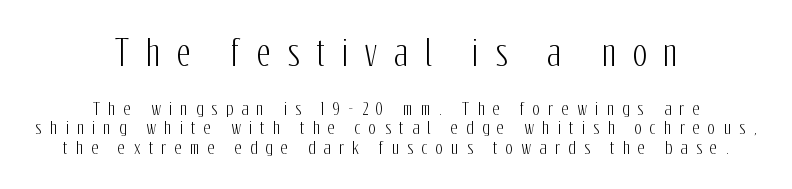
{"serif": "no", "italic": "no", "width": "condensed", "stroke_contrast": "low", "x_height": "medium", "monospaced": "no", "underline": "no", "align": "center", "line_spacing": "tight", "line_spacing_ratio": 1.14, "letter_spacing": "wide", "letter_spacing_em": 0.49, "larger_block": "first", "size_ratio": 2.0, "glyph_px": 34}
